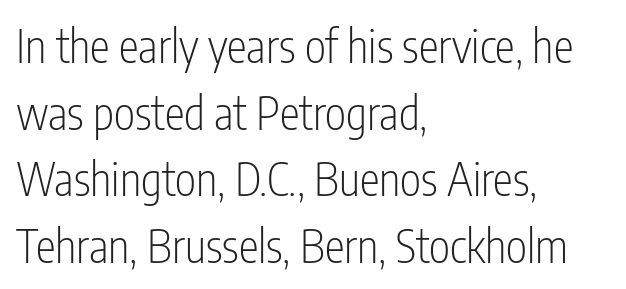
The type is set solid horizontally, with unmodified tracking. This sample uses an upright cut, with every glyph sitting square on the baseline. What kind of face is this? One without serifs — a sans. Think of a printed novel: that variable character pitch is what you see here. The font is comparable to plain body text, perhaps lighter.
